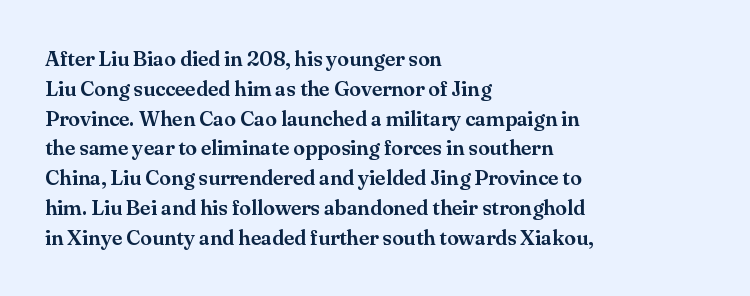
Q: Is the text italic (slanted)? A: No, it is upright.
Q: Is the text underlined? A: No.
Q: How is the paragraph aligned? A: Left-aligned.
Q: Is the spacing between letters normal or unusually wide? A: Normal.
Q: Is the spacing between lines tight, normal or loose? A: Normal.
